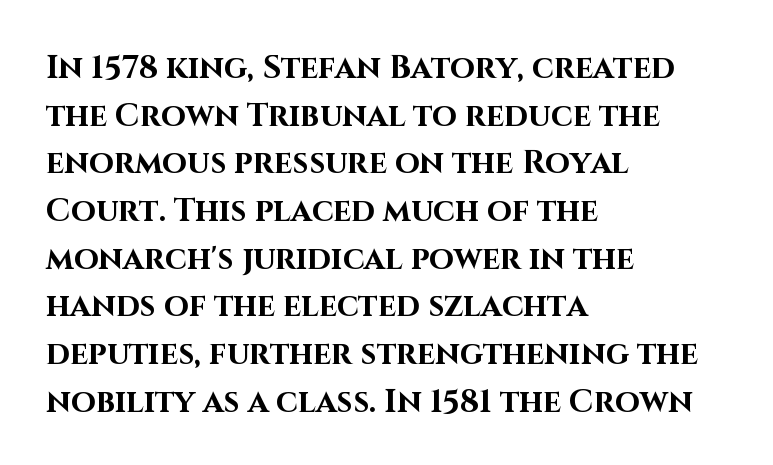
The image shows 32 px bold sans-serif type, upright; set left-aligned, normal line spacing (1.49x), normal letter spacing, not underlined; high stroke contrast and a large x-height.
